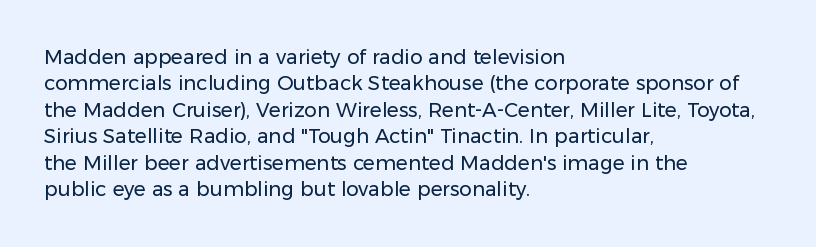
Q: Is the text bold? A: No.
Q: Is the text italic (slanted)? A: No, it is upright.
Q: Is the text underlined? A: No.
Q: How is the paragraph aligned? A: Left-aligned.
Q: Is the spacing between letters normal or unusually wide? A: Normal.
Q: Is the spacing between lines tight, normal or loose? A: Normal.
